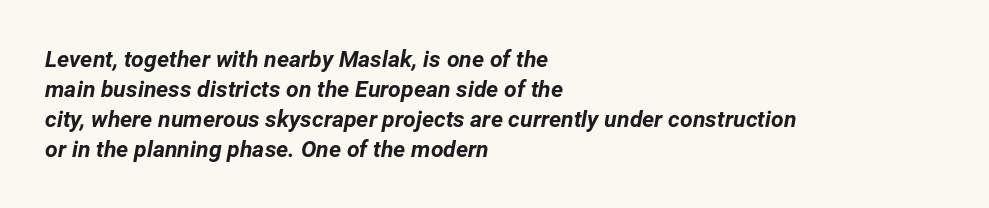
The image shows 23 px bold type, italic (leaning right); set left-aligned, normal line spacing (1.3x), normal letter spacing, not underlined.
